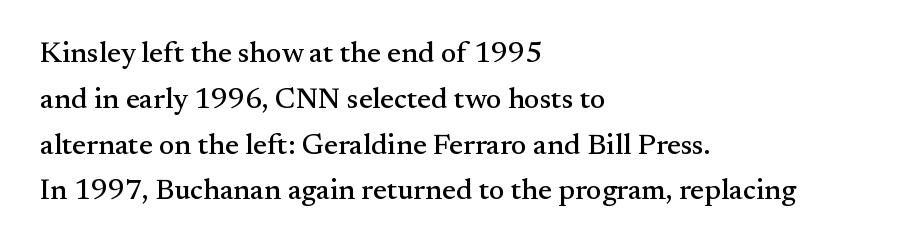
The face used here is proportionally spaced, like ordinary book or web type. No extra tracking has been applied to these lines. If you measured baseline to baseline, you'd find a middling distance. The face used here is seriffed, in the tradition of book romans. The passage shown is not underscored anywhere.
